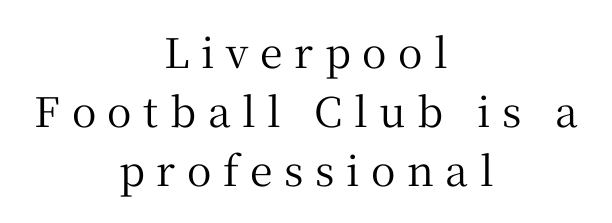
A normal amount of white space separates one row of letters from the next. This sample uses an upright cut, with every glyph sitting square on the baseline. Little horizontal feet cap the strokes, marking this as serif type. Spacing verdict: proportional, widths tailored to each character.
